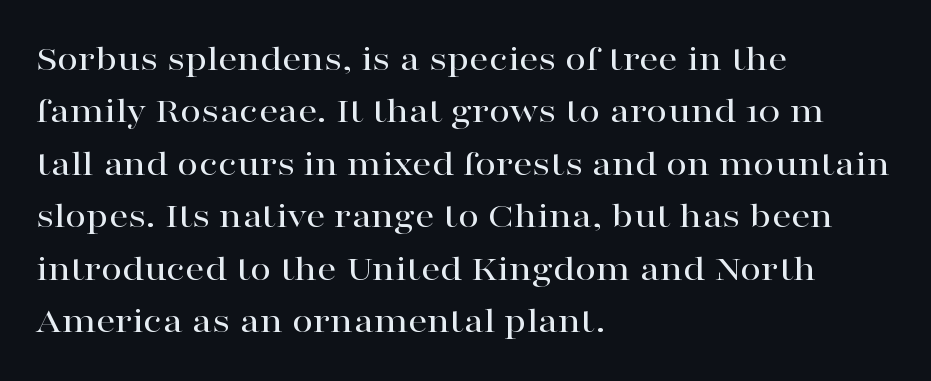
Q: Is the text italic (slanted)? A: No, it is upright.
Q: Is the typeface a serif or a sans-serif typeface? A: Serif.
Q: Is the text underlined? A: No.
Q: How is the paragraph aligned? A: Left-aligned.
Q: Is the spacing between letters normal or unusually wide? A: Normal.
Q: Is the spacing between lines tight, normal or loose? A: Normal.
Q: Width (condensed, normal, or wide)? A: Wide.
Q: Stroke contrast? A: High.
Q: x-height? A: Medium.
Q: Monospaced? A: No.
